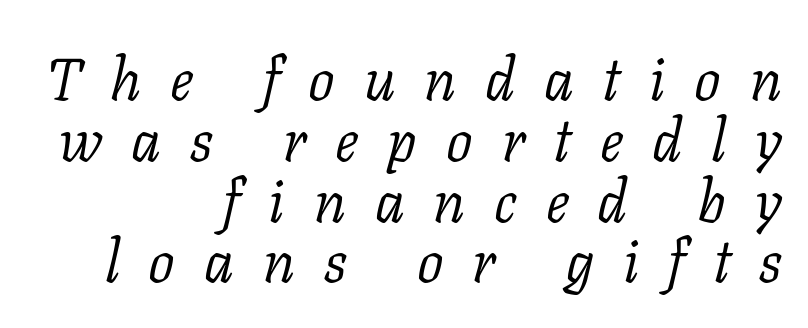
The image shows 59 px light serif type, italic (leaning right); set right-aligned, tight line spacing (1.03x), unusually wide letter spacing (+0.49 em), not underlined; low stroke contrast and a medium x-height.
